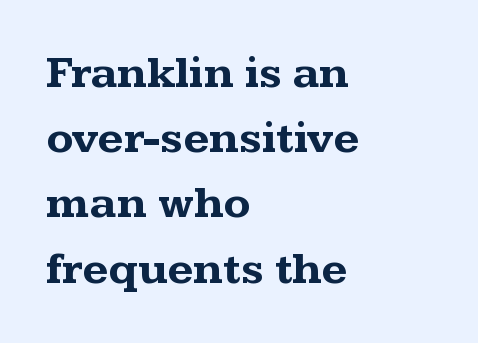
Q: Is the text bold? A: Yes.
Q: Is the text italic (slanted)? A: No, it is upright.
Q: Is the typeface a serif or a sans-serif typeface? A: Serif.
Q: Is the text underlined? A: No.
Q: How is the paragraph aligned? A: Left-aligned.
Q: Is the spacing between letters normal or unusually wide? A: Normal.
Q: Is the spacing between lines tight, normal or loose? A: Normal.
Q: Width (condensed, normal, or wide)? A: Wide.
Q: Stroke contrast? A: Medium.
Q: x-height? A: Medium.
Q: Monospaced? A: No.
